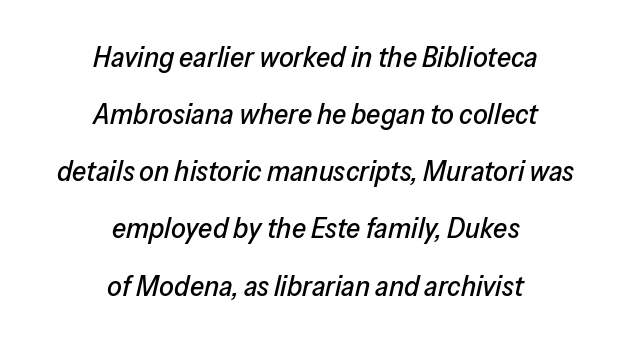
The image shows 29 px text type, italic (leaning right); set centered, loose line spacing (1.97x), normal letter spacing, not underlined; low stroke contrast and a medium x-height.
